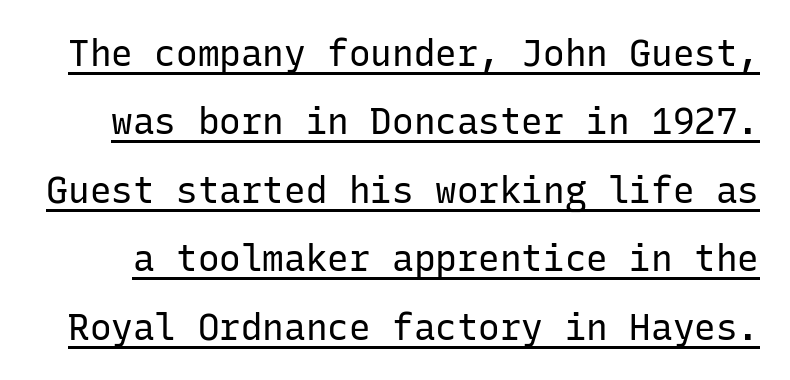
The face used here is monospaced, like something from a code editor. These lines keep a tight, regular rhythm from letter to letter. Heaviness? Minimal to ordinary, like unemphasized prose. The type family on display is of the sans-serif kind. Regarding leading, the lines here are spaced well apart. Every stem runs plumb, perpendicular to the baseline.
